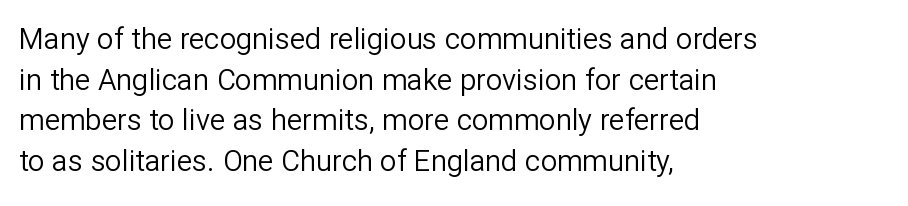
{"serif": "no", "italic": "no", "bold": "no", "weight": "regular", "width": "normal", "stroke_contrast": "low", "x_height": "medium", "monospaced": "no", "underline": "no", "align": "left", "line_spacing": "normal", "line_spacing_ratio": 1.4, "letter_spacing": "normal", "letter_spacing_em": 0.0, "glyph_px": 29}
